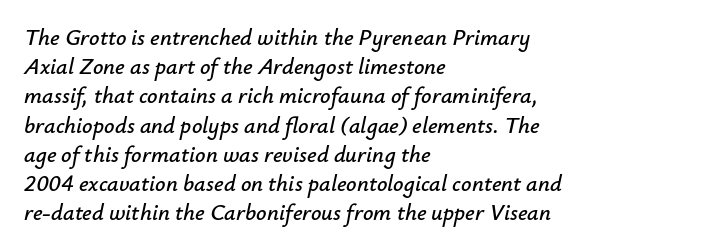
The image shows 23 px text type, italic (leaning right); set left-aligned, normal line spacing (1.27x), normal letter spacing, not underlined.
